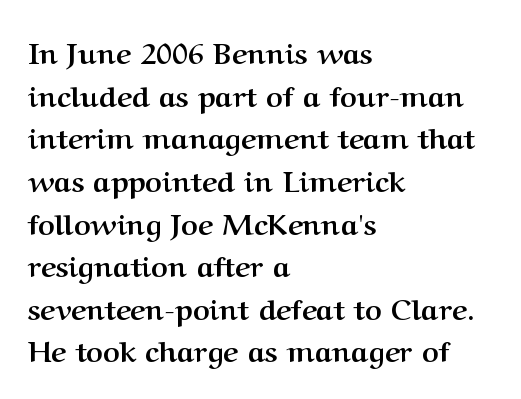
{"serif": "yes", "italic": "no", "bold": "yes", "weight": "semibold", "width": "normal", "stroke_contrast": "medium", "x_height": "medium", "monospaced": "no", "underline": "no", "align": "left", "line_spacing": "normal", "line_spacing_ratio": 1.47, "letter_spacing": "normal", "letter_spacing_em": 0.0, "glyph_px": 29}
